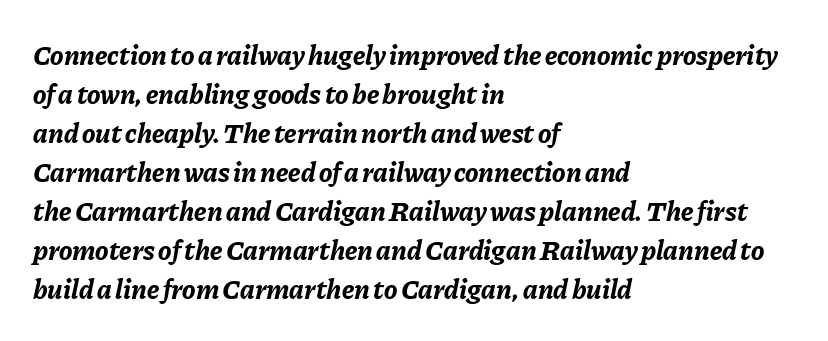
{"italic": "yes", "lean": "right", "slant_degrees": 11, "bold": "yes", "weight": "bold", "width": "normal", "stroke_contrast": "low", "x_height": "medium", "monospaced": "no", "underline": "no", "align": "left", "line_spacing": "normal", "line_spacing_ratio": 1.39, "letter_spacing": "normal", "letter_spacing_em": 0.0, "glyph_px": 28}
